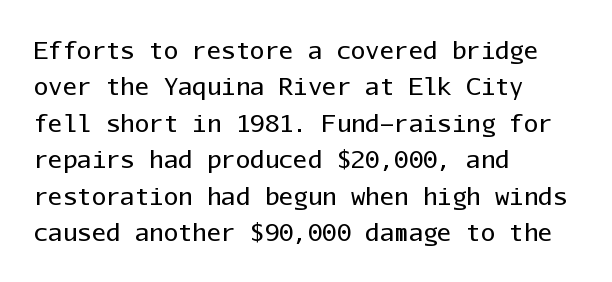
The image shows 24 px text type, upright; set left-aligned, normal line spacing (1.52x), normal letter spacing, not underlined.
